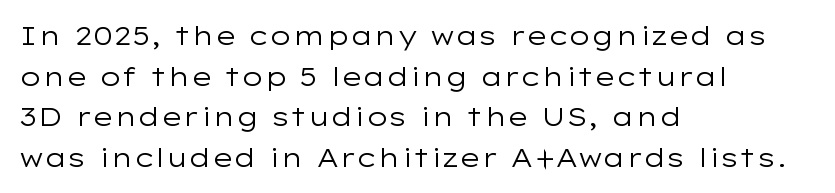
Q: Is the text bold? A: No.
Q: Is the text italic (slanted)? A: No, it is upright.
Q: Is the text underlined? A: No.
Q: How is the paragraph aligned? A: Left-aligned.
Q: Is the spacing between letters normal or unusually wide? A: Normal.
Q: Is the spacing between lines tight, normal or loose? A: Normal.
